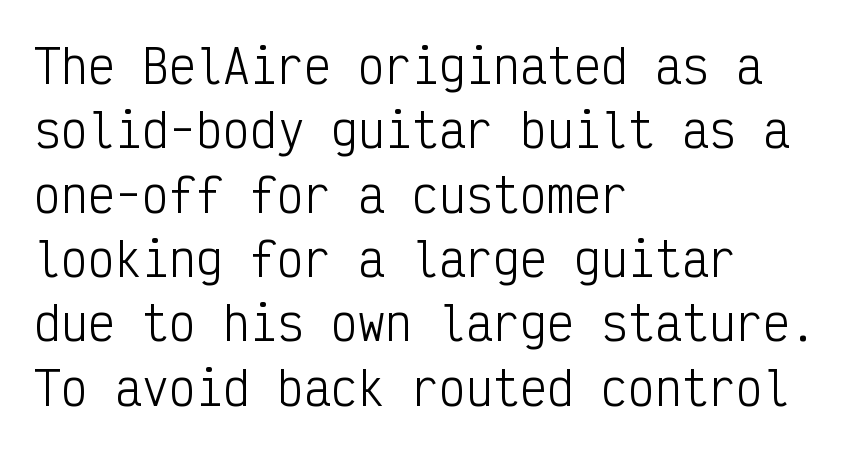
Q: Is the text bold? A: No.
Q: Is the text italic (slanted)? A: No, it is upright.
Q: Is the typeface a serif or a sans-serif typeface? A: Sans-serif.
Q: Is the text underlined? A: No.
Q: How is the paragraph aligned? A: Left-aligned.
Q: Is the spacing between letters normal or unusually wide? A: Normal.
Q: Is the spacing between lines tight, normal or loose? A: Normal.
Q: Width (condensed, normal, or wide)? A: Condensed.
Q: Stroke contrast? A: Low.
Q: x-height? A: Medium.
Q: Monospaced? A: Yes.
